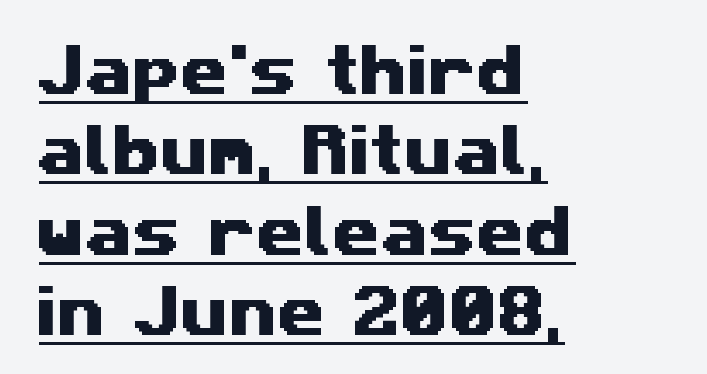
{"serif": "no", "width": "wide", "stroke_contrast": "medium", "x_height": "medium", "monospaced": "no", "underline": "yes", "align": "left", "line_spacing": "normal", "line_spacing_ratio": 1.46, "letter_spacing": "normal", "letter_spacing_em": 0.0, "glyph_px": 55}
